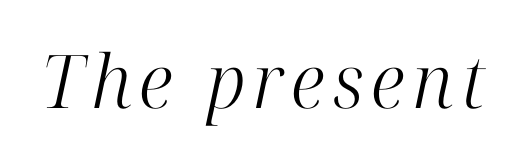
Q: Is the text bold? A: No.
Q: Is the text italic (slanted)? A: Yes, it leans right by about 12 degrees.
Q: Is the typeface a serif or a sans-serif typeface? A: Serif.
Q: Is the text underlined? A: No.
Q: Width (condensed, normal, or wide)? A: Normal.
Q: Stroke contrast? A: High.
Q: x-height? A: Medium.
Q: Monospaced? A: No.
